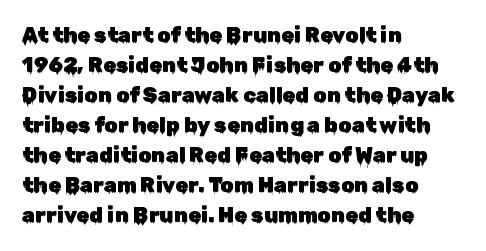
The image shows 21 px text type, upright; set left-aligned, normal line spacing (1.43x), normal letter spacing, not underlined.
